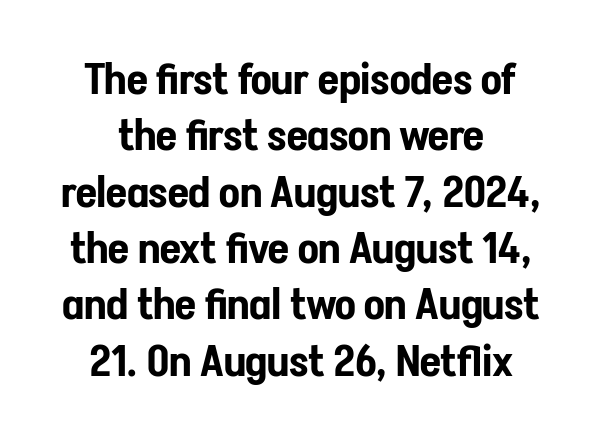
Unlike italic type, these characters show no tilt at all. Each letter keeps its own natural width here, so spacing adapts to shape. The leading is moderate, giving the passage an even texture. The rendering positions every line midway between the sides.
